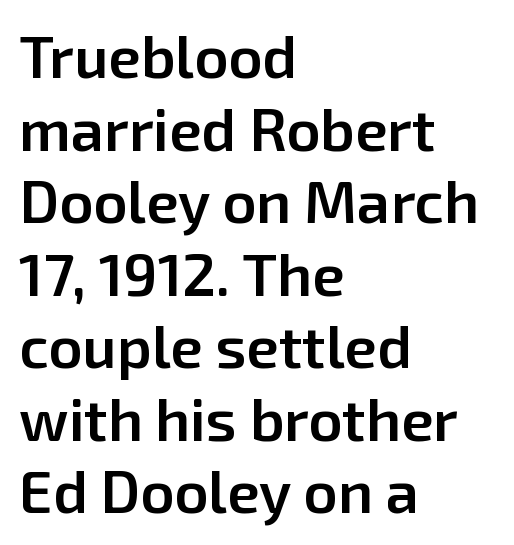
The image shows 59 px semibold sans-serif type, upright; set left-aligned, line spacing 1.23x, normal letter spacing, not underlined; low stroke contrast and a medium x-height.
